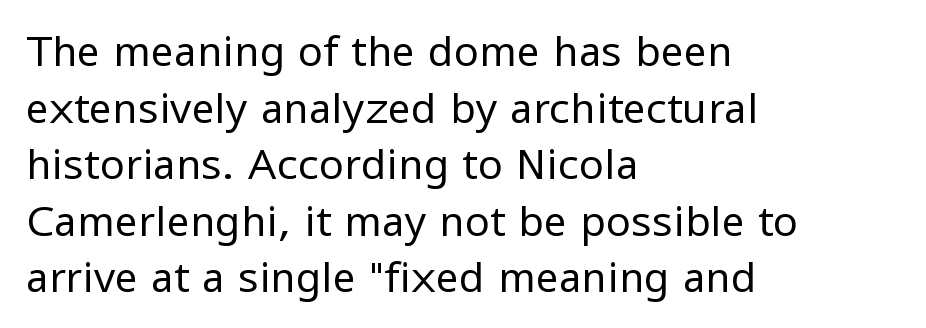
Is there any slant? The stems are plumb. The passage shown is typeset with a sans-serif family. Note the varied advance widths — an 'i' is clearly narrower than an 'm'. Each word holds together tightly as a unit, with standard inter-letter gaps. Each stroke keeps to a modest, everyday thickness or less. Honestly, the row spacing looks completely unremarkable.
